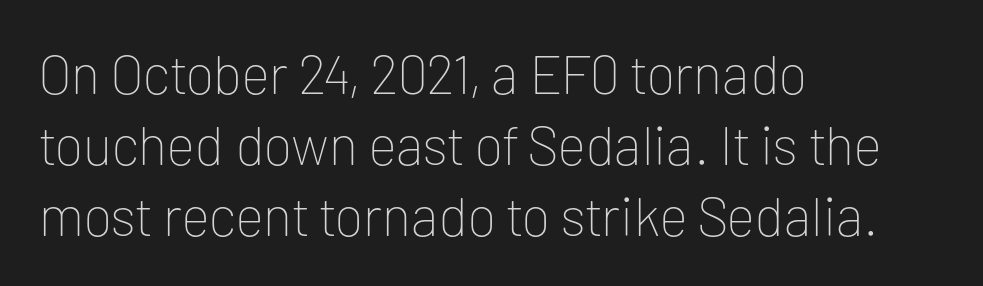
{"serif": "no", "italic": "no", "bold": "no", "weight": "thin", "width": "normal", "stroke_contrast": "low", "x_height": "medium", "monospaced": "no", "underline": "no", "align": "left", "line_spacing": "normal", "line_spacing_ratio": 1.29, "letter_spacing": "normal", "letter_spacing_em": 0.0, "glyph_px": 55}
